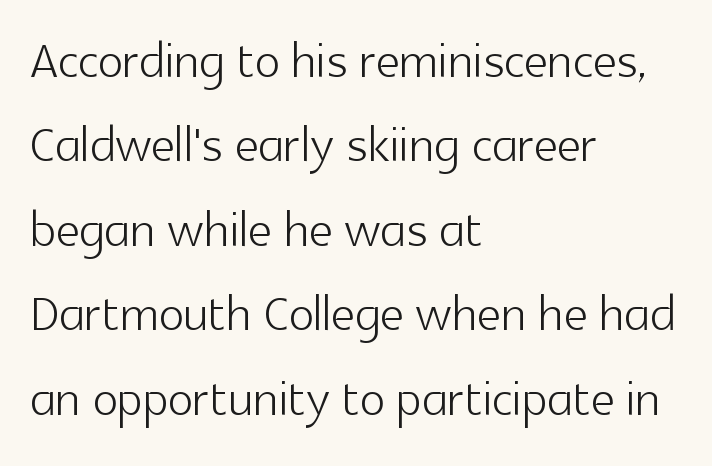
{"serif": "no", "italic": "no", "bold": "no", "weight": "light", "width": "normal", "x_height": "medium", "monospaced": "no", "underline": "no", "align": "left", "line_spacing": "normal", "line_spacing_ratio": 1.26, "letter_spacing": "normal", "letter_spacing_em": 0.0, "glyph_px": 67}
